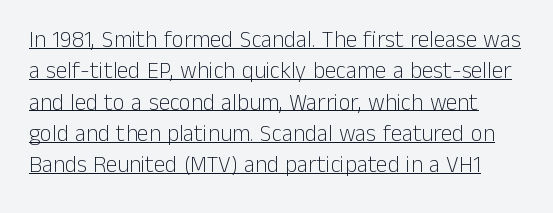
Q: Is the text bold? A: No.
Q: Is the text italic (slanted)? A: No, it is upright.
Q: Is the text underlined? A: Yes.
Q: Is the spacing between letters normal or unusually wide? A: Normal.
Q: Is the spacing between lines tight, normal or loose? A: Normal.
